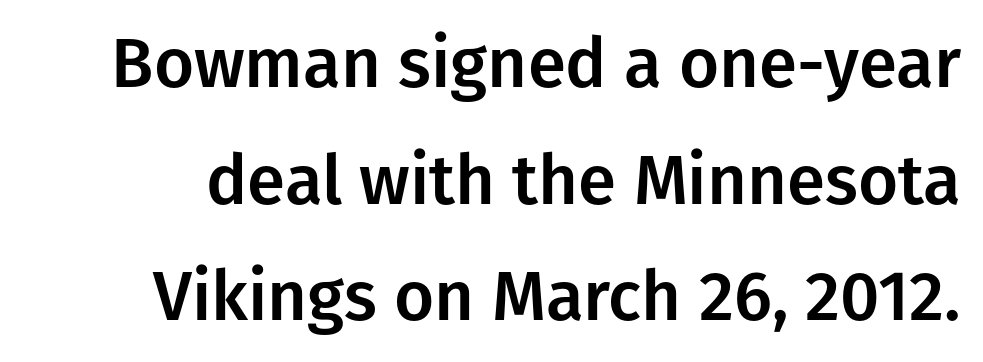
Q: Is the text italic (slanted)? A: No, it is upright.
Q: Is the typeface a serif or a sans-serif typeface? A: Sans-serif.
Q: Is the text underlined? A: No.
Q: Is the spacing between letters normal or unusually wide? A: Normal.
Q: Is the spacing between lines tight, normal or loose? A: Normal.
Q: Width (condensed, normal, or wide)? A: Normal.
Q: Stroke contrast? A: Low.
Q: x-height? A: Medium.
Q: Monospaced? A: No.
